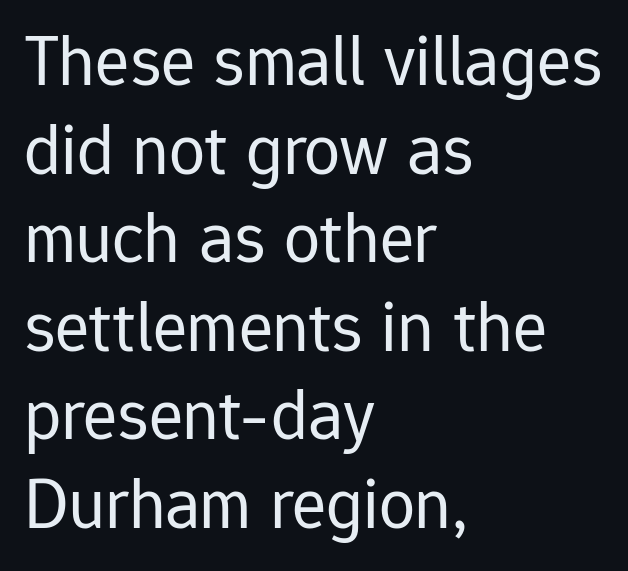
The image shows 72 px regular-weight sans-serif type, upright; set left-aligned, line spacing 1.23x, normal letter spacing, not underlined; low stroke contrast and a medium x-height.
